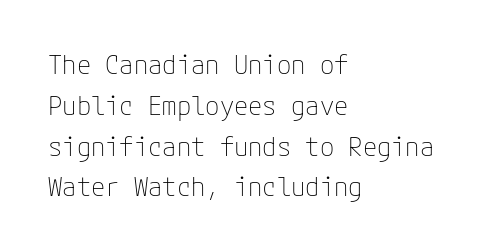
The image shows 26 px text type, upright; set left-aligned, normal line spacing (1.57x), normal letter spacing, not underlined.
